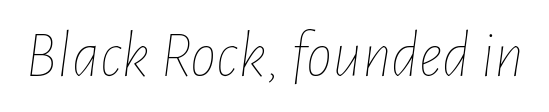
The image shows 66 px thin, condensed type, italic (leaning right); set normal letter spacing, not underlined; low stroke contrast and a medium x-height.
